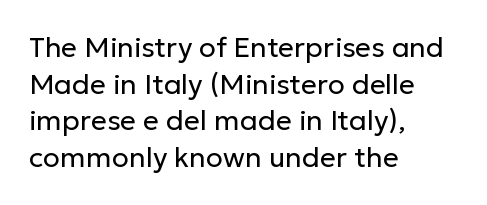
Q: Is the text bold? A: No.
Q: Is the text italic (slanted)? A: No, it is upright.
Q: Is the typeface a serif or a sans-serif typeface? A: Sans-serif.
Q: Is the text underlined? A: No.
Q: How is the paragraph aligned? A: Left-aligned.
Q: Is the spacing between letters normal or unusually wide? A: Normal.
Q: Is the spacing between lines tight, normal or loose? A: Normal.
Q: Width (condensed, normal, or wide)? A: Normal.
Q: Stroke contrast? A: Low.
Q: x-height? A: Medium.
Q: Monospaced? A: No.
